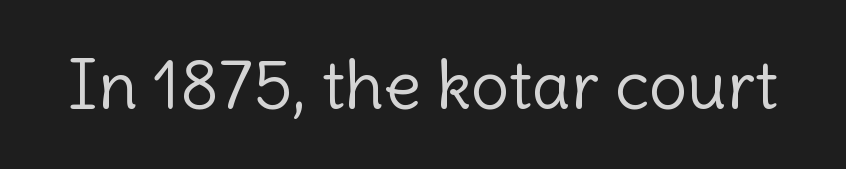
The image shows 68 px light sans-serif type, upright; set normal letter spacing, not underlined; a medium x-height.
